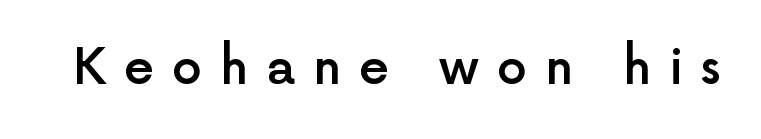
Q: Is the text bold? A: Semi-bold.
Q: Is the text italic (slanted)? A: No, it is upright.
Q: Is the typeface a serif or a sans-serif typeface? A: Sans-serif.
Q: Is the text underlined? A: No.
Q: Is the spacing between letters normal or unusually wide? A: Unusually wide.
Q: Width (condensed, normal, or wide)? A: Normal.
Q: x-height? A: Medium.
Q: Monospaced? A: No.
